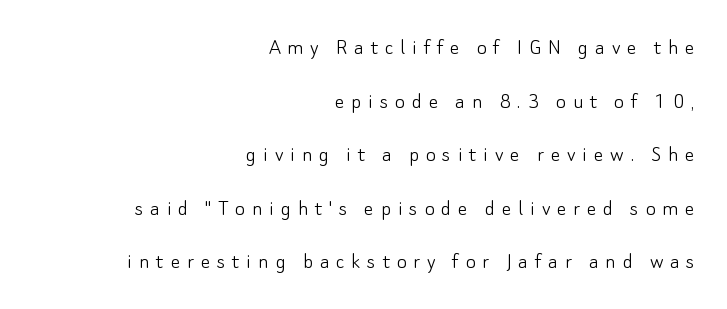
Q: Is the text bold? A: No.
Q: Is the text italic (slanted)? A: No, it is upright.
Q: Is the text underlined? A: No.
Q: How is the paragraph aligned? A: Right-aligned.
Q: Is the spacing between letters normal or unusually wide? A: Unusually wide.
Q: Is the spacing between lines tight, normal or loose? A: Loose.
